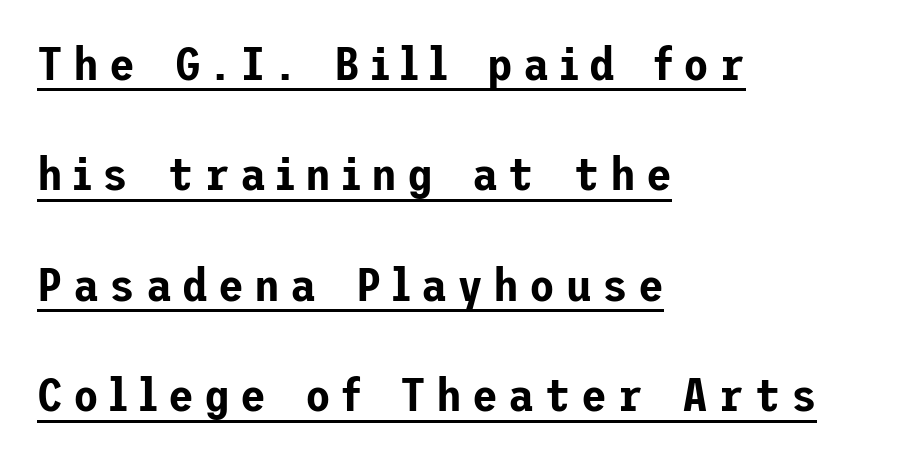
The image shows 47 px sans-serif type, upright; set left-aligned, loose line spacing (2.35x), unusually wide letter spacing (+0.22 em), underlined; low stroke contrast and a medium x-height.
